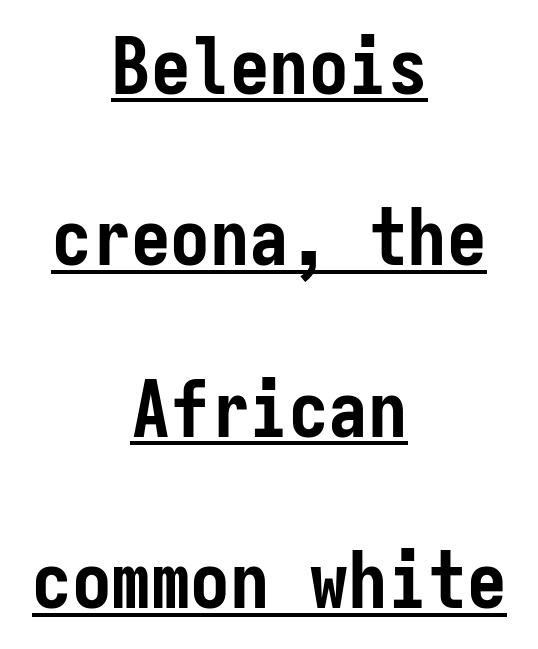
The image shows 79 px semibold, condensed sans-serif type, upright, monospaced; set centered, loose line spacing (2.17x), normal letter spacing, underlined; low stroke contrast and a medium x-height.
